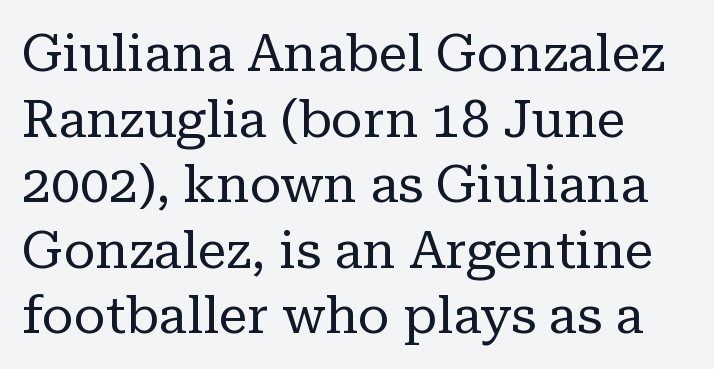
Q: Is the text bold? A: No.
Q: Is the text italic (slanted)? A: No, it is upright.
Q: Is the typeface a serif or a sans-serif typeface? A: Serif.
Q: Is the text underlined? A: No.
Q: Is the spacing between letters normal or unusually wide? A: Normal.
Q: Is the spacing between lines tight, normal or loose? A: Normal.
Q: Width (condensed, normal, or wide)? A: Normal.
Q: Stroke contrast? A: Low.
Q: x-height? A: Medium.
Q: Monospaced? A: No.
